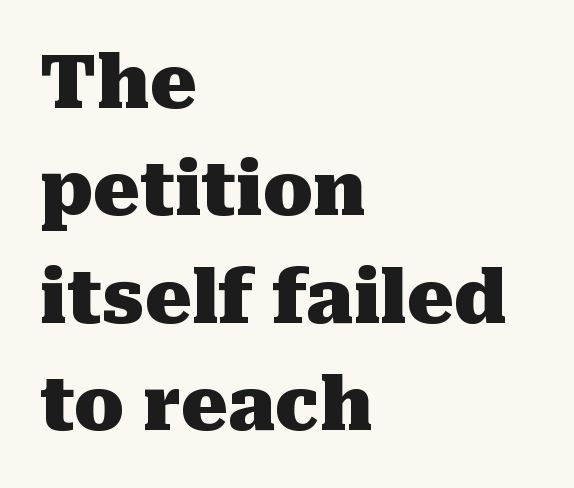
The image shows 73 px heavy serif type, upright; set left-aligned, normal line spacing (1.47x), normal letter spacing, not underlined; medium stroke contrast and a medium x-height.
